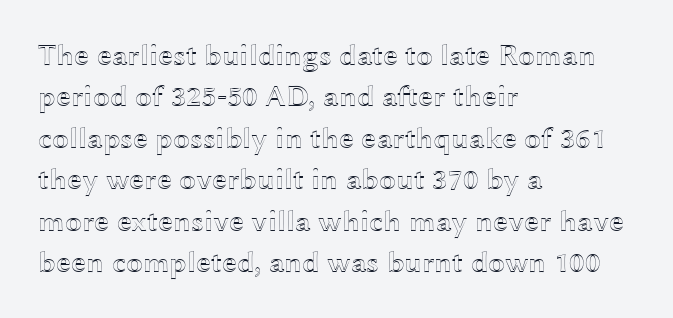
{"italic": "no", "width": "wide", "x_height": "medium", "monospaced": "no", "underline": "no", "align": "left", "line_spacing": "normal", "line_spacing_ratio": 1.38, "letter_spacing": "normal", "letter_spacing_em": 0.0, "glyph_px": 30}
